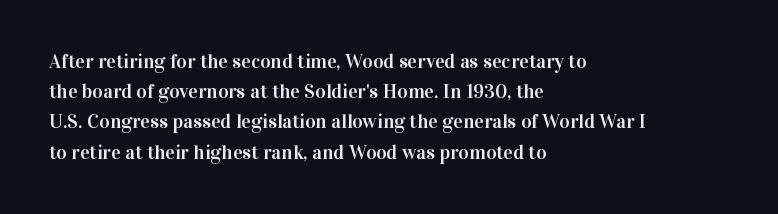
{"italic": "no", "underline": "no", "align": "left", "line_spacing": "normal", "line_spacing_ratio": 1.51, "letter_spacing": "normal", "letter_spacing_em": 0.0, "glyph_px": 20}
